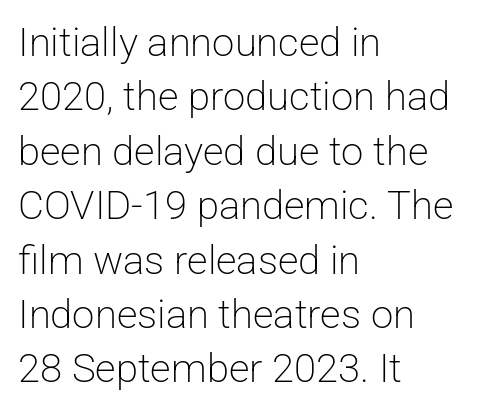
Leftover space on each line is placed entirely after the last word. The lines sit at an ordinary, default distance from one another. Tall strokes in this sample are plumb rather than angled. The glyphs are unaccompanied by any horizontal stroke below them.
